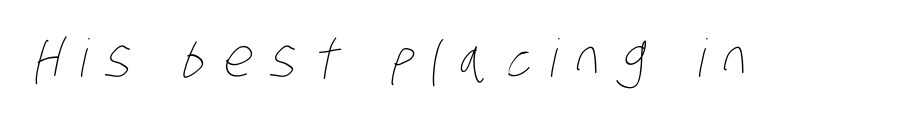
{"bold": "no", "weight": "thin", "width": "condensed", "stroke_contrast": "low", "x_height": "large", "monospaced": "no", "underline": "no", "letter_spacing": "wide", "letter_spacing_em": 0.35, "glyph_px": 52}
